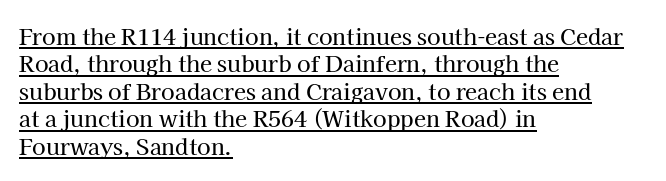
Notice how the stems are strictly vertical — no italics here. The lines in this sample share a left origin and differ only in where they stop. The string is rendered with underlining switched on. Short note: letters normally spaced. Successive baselines arrive at the customary interval.
